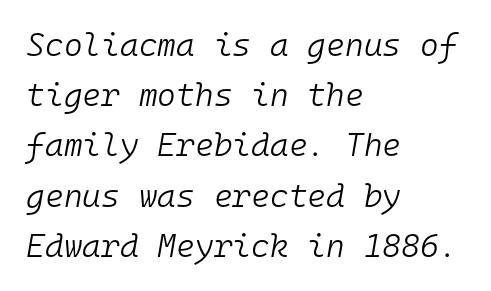
{"italic": "yes", "lean": "right", "slant_degrees": 10, "bold": "no", "weight": "light", "width": "normal", "stroke_contrast": "low", "x_height": "medium", "monospaced": "yes", "underline": "no", "align": "left", "line_spacing": "normal", "line_spacing_ratio": 1.57, "letter_spacing": "normal", "letter_spacing_em": 0.0, "glyph_px": 32}
